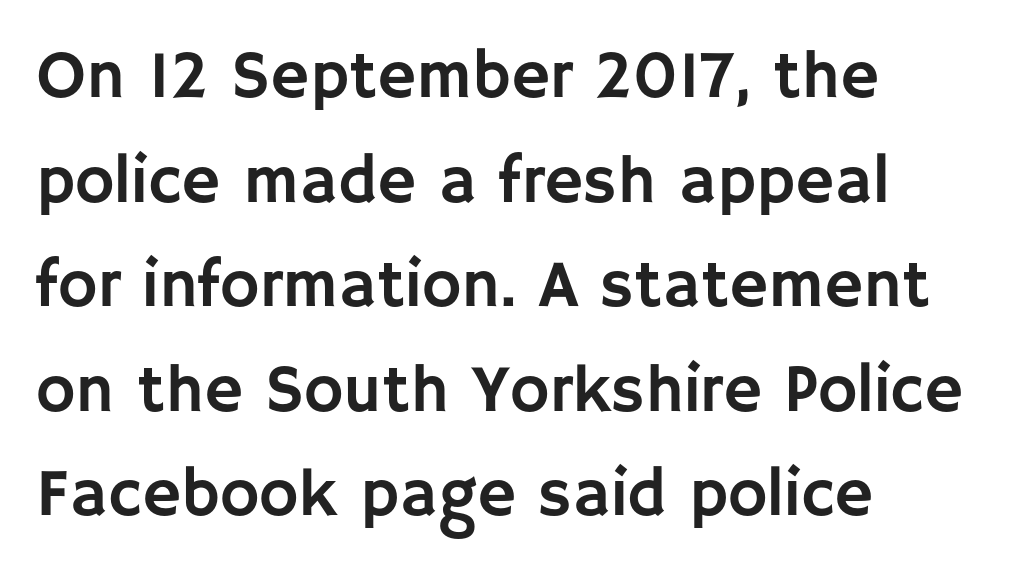
The image shows 67 px sans-serif type, upright; set left-aligned, normal line spacing (1.56x), normal letter spacing, not underlined; low stroke contrast and a large x-height.
